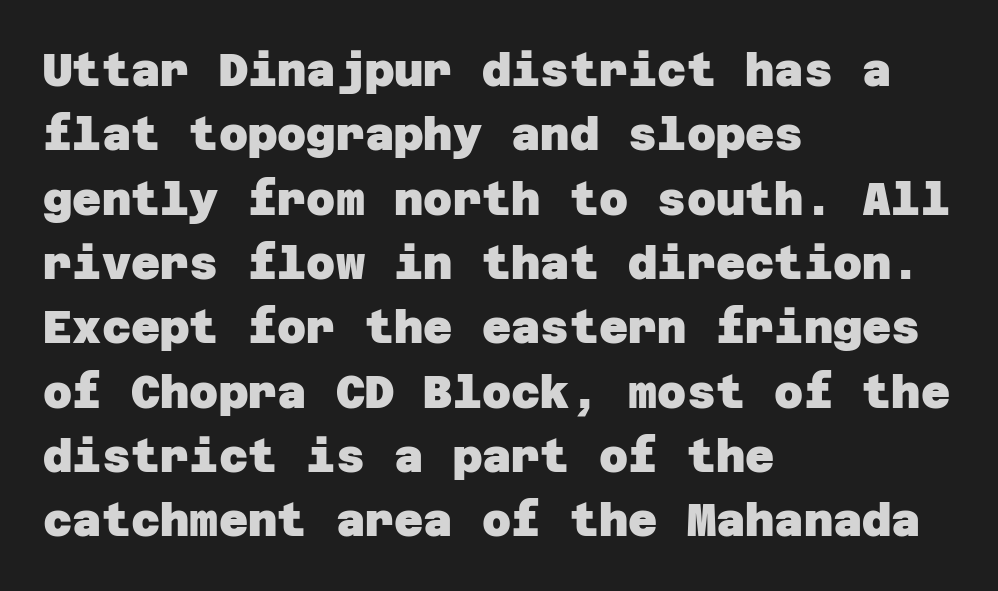
Line spacing here is normal. Descenders are the only things crossing below the line. Each letter's strokes conclude bluntly, with no projecting serifs. Honestly, the letter spacing is just normal — you wouldn't notice it. Typesetter's note: full bold, strokes at maximum text heaviness. Caption: multi-line text, flush left, ragged right.
